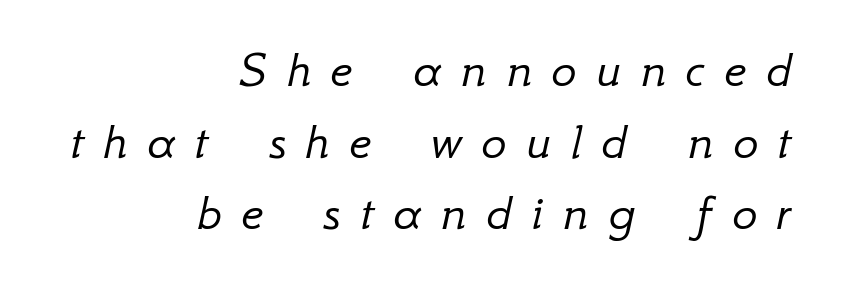
The typeface has the unassuming heft of standard copy or less. Glyph-to-glyph distance is far greater than everyday printed text. Only glyphs here, with clear space below each row. Italic? Definitely — the glyphs are oblique. These lines are rendered in a variable-pitch font. The text block is weighted toward the right margin, trailing off unevenly leftward.
